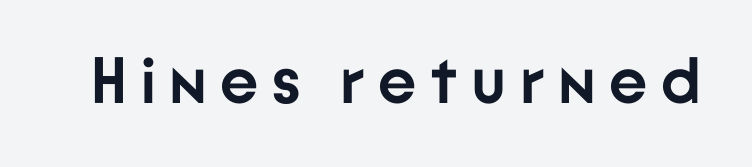
Plenty of ink on the page — the face is bold. Here the glyphs are tracked loosely, breaking word shapes into spaced letters. The letters advance in unequal steps, a hallmark of proportional type. What kind of face is this? One without serifs — a sans. Only glyphs here, with clear space below each row. Posture: upright roman.
